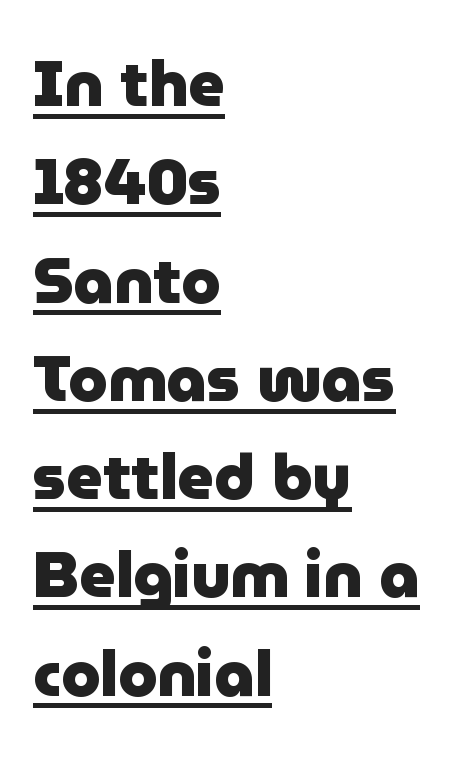
The font is running at its bold setting. Spacing between characters is what you'd get straight out of the box. The rendering uses the underline text-decoration. Reading down the column, the eye jumps a familiar distance to each next line.
